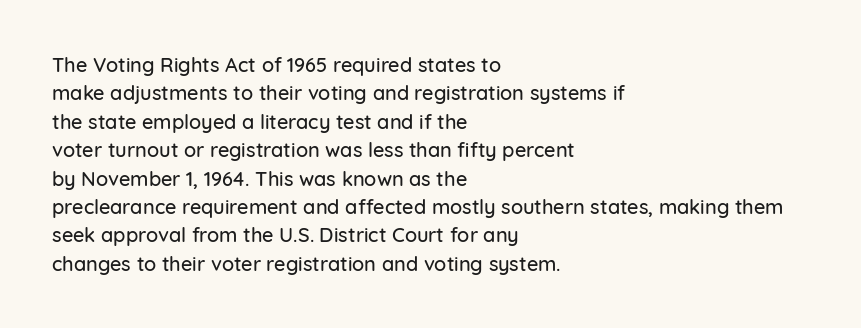
Q: Is the text italic (slanted)? A: No, it is upright.
Q: Is the text underlined? A: No.
Q: How is the paragraph aligned? A: Left-aligned.
Q: Is the spacing between letters normal or unusually wide? A: Normal.
Q: Is the spacing between lines tight, normal or loose? A: Normal.
